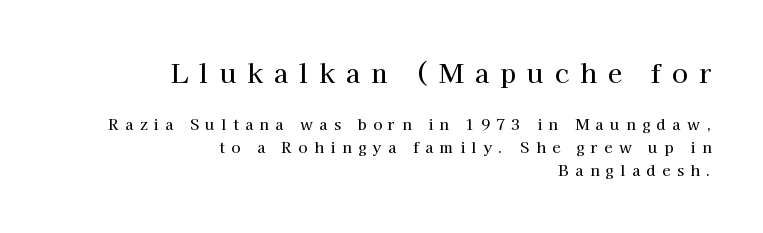
Is the letter spacing exaggerated? Yes — the characters are pushed far apart. The rag falls on the left side of this text block. Words float on clear page, feet unadorned. Caption: upper text group enlarged, lower text group reduced. This is the regular roman posture of the typeface.
